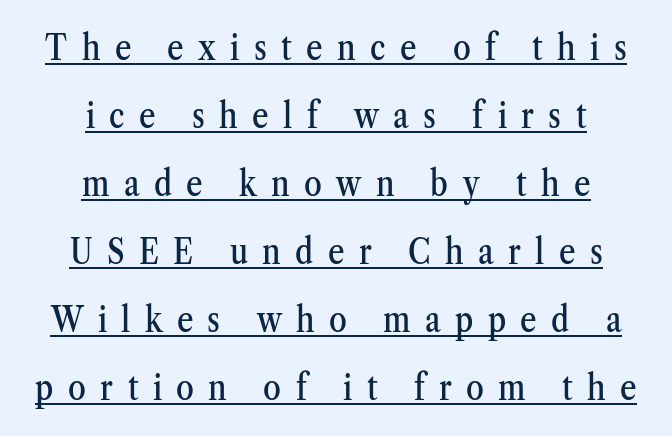
{"serif": "yes", "italic": "no", "width": "condensed", "stroke_contrast": "medium", "x_height": "medium", "monospaced": "no", "underline": "yes", "align": "center", "line_spacing_ratio": 1.89, "letter_spacing": "wide", "letter_spacing_em": 0.4, "glyph_px": 36}
